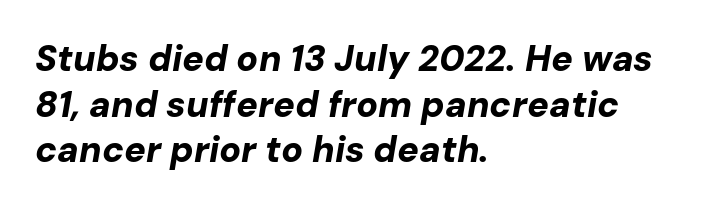
The image shows 36 px bold type, italic (leaning right); set left-aligned, normal line spacing (1.27x), normal letter spacing, not underlined; low stroke contrast and a medium x-height.
